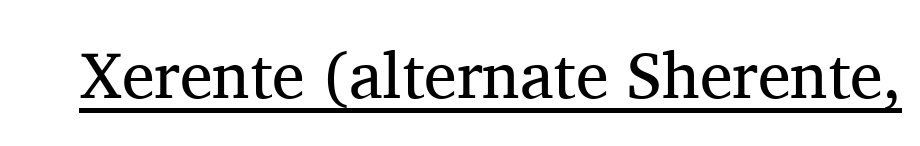
The image shows 66 px regular-weight serif type, upright; set normal letter spacing, underlined; medium stroke contrast and a medium x-height.
